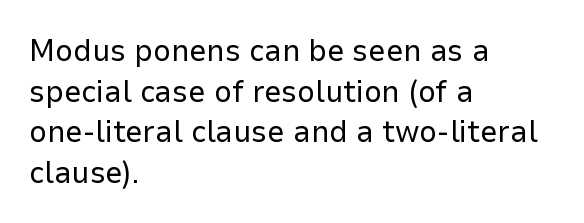
The image shows 31 px regular-weight sans-serif type, upright; set left-aligned, normal line spacing (1.31x), normal letter spacing, not underlined; low stroke contrast and a medium x-height.
